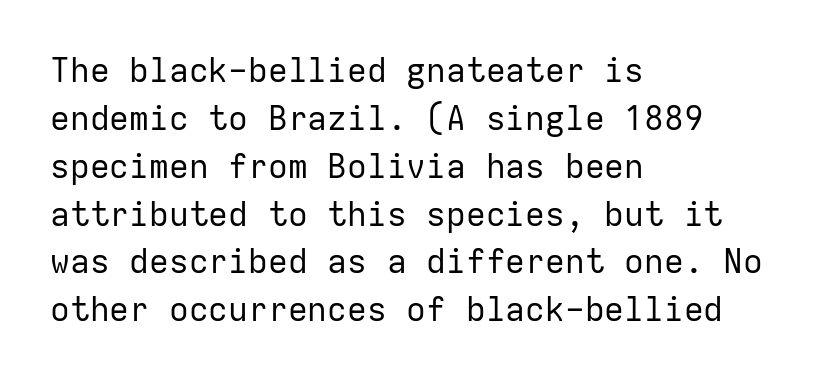
The image shows 33 px regular-weight sans-serif type, upright, monospaced; set left-aligned, normal line spacing (1.45x), normal letter spacing, not underlined; low stroke contrast and a medium x-height.
